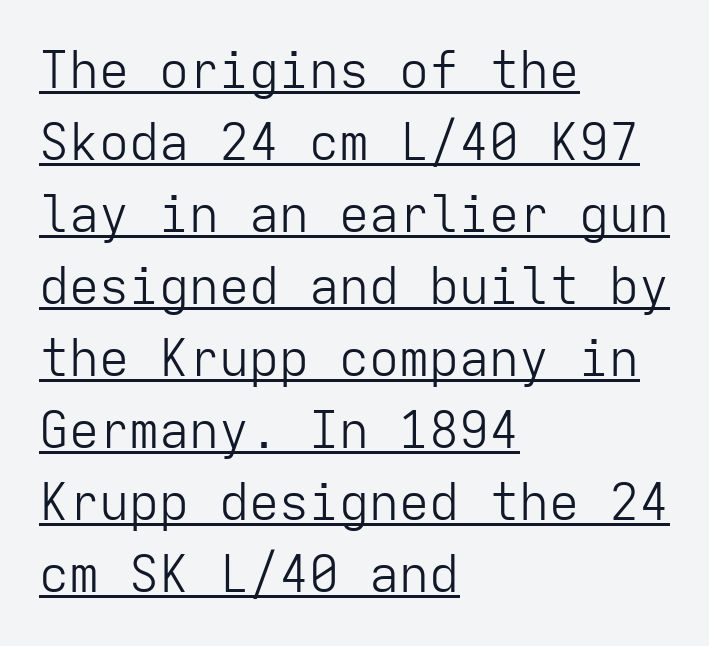
The image shows 50 px light sans-serif type, upright, monospaced; set left-aligned, normal line spacing (1.44x), normal letter spacing, underlined; low stroke contrast and a medium x-height.
